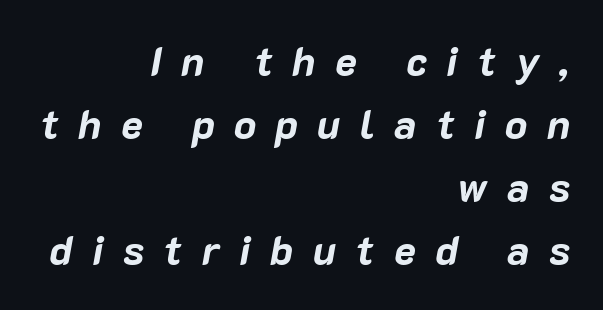
{"italic": "yes", "lean": "right", "slant_degrees": 10, "bold": "yes", "weight": "bold", "width": "normal", "stroke_contrast": "low", "x_height": "medium", "monospaced": "no", "underline": "no", "align": "right", "line_spacing": "normal", "line_spacing_ratio": 1.54, "letter_spacing": "wide", "letter_spacing_em": 0.47, "glyph_px": 41}
